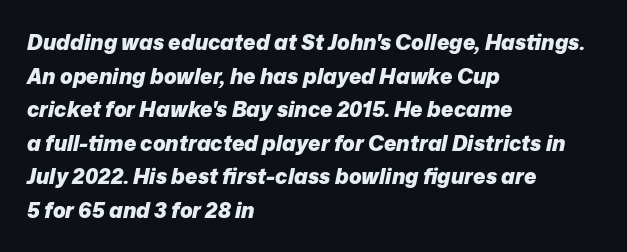
{"italic": "yes", "lean": "right", "slant_degrees": 12, "bold": "yes", "underline": "no", "align": "left", "line_spacing": "normal", "line_spacing_ratio": 1.6, "letter_spacing": "normal", "letter_spacing_em": 0.0, "glyph_px": 21}
